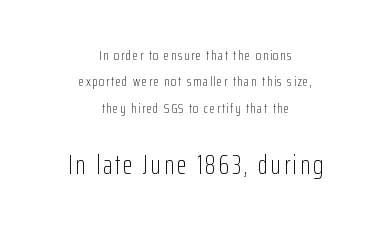
The image shows 26 px text type, upright; set centered, line spacing 1.89x, not underlined; the second (bottom) block is 1.86x larger.
